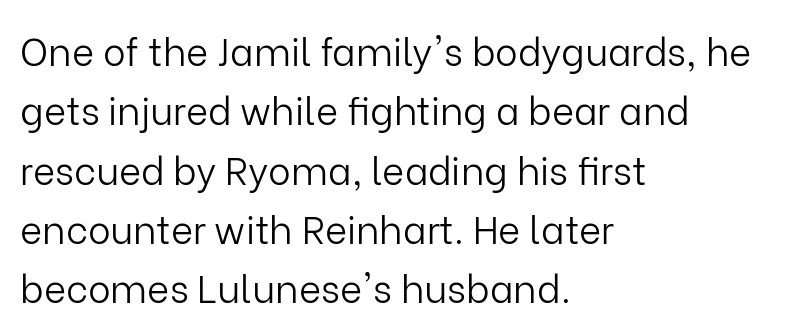
The image shows 38 px light sans-serif type, upright; set left-aligned, normal line spacing (1.56x), normal letter spacing, not underlined; low stroke contrast and a medium x-height.
